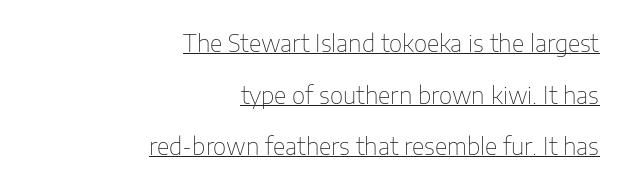
{"italic": "no", "bold": "no", "underline": "yes", "align": "right", "line_spacing": "loose", "line_spacing_ratio": 2.25, "letter_spacing": "normal", "letter_spacing_em": 0.0, "glyph_px": 23}
